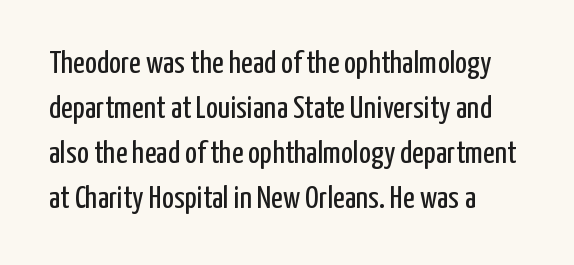
The image shows 32 px regular-weight, condensed sans-serif type, upright; set left-aligned, normal line spacing (1.41x), normal letter spacing, not underlined; low stroke contrast and a medium x-height.
